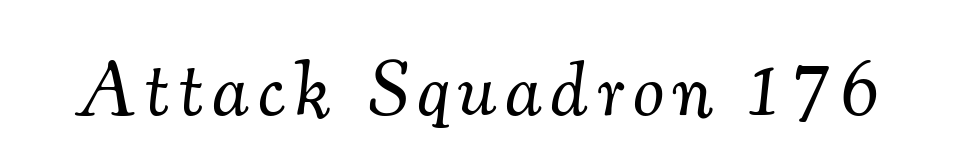
{"serif": "yes", "italic": "yes", "lean": "right", "slant_degrees": 7, "bold": "no", "weight": "light", "width": "normal", "stroke_contrast": "medium", "x_height": "small", "monospaced": "no", "underline": "no", "glyph_px": 78}
